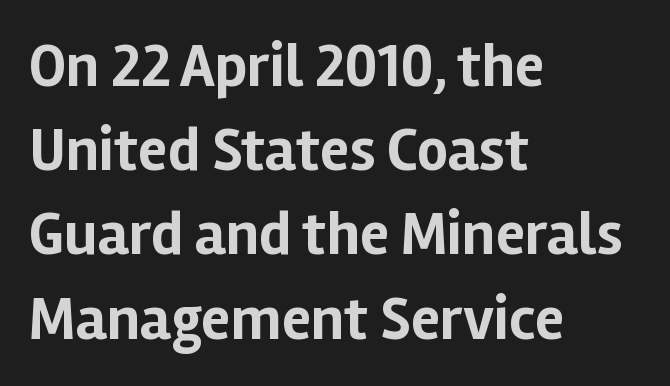
{"serif": "no", "italic": "no", "bold": "yes", "weight": "bold", "width": "normal", "stroke_contrast": "low", "x_height": "medium", "monospaced": "no", "underline": "no", "align": "left", "line_spacing": "normal", "line_spacing_ratio": 1.38, "letter_spacing": "normal", "letter_spacing_em": 0.0, "glyph_px": 61}
